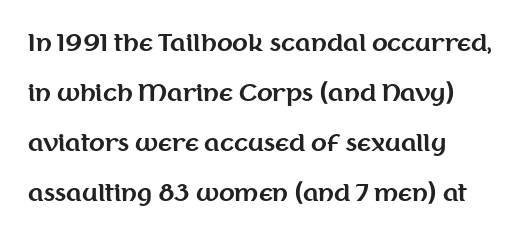
Q: Is the text bold? A: Yes.
Q: Is the text italic (slanted)? A: No, it is upright.
Q: Is the text underlined? A: No.
Q: How is the paragraph aligned? A: Left-aligned.
Q: Is the spacing between letters normal or unusually wide? A: Normal.
Q: Is the spacing between lines tight, normal or loose? A: Loose.
